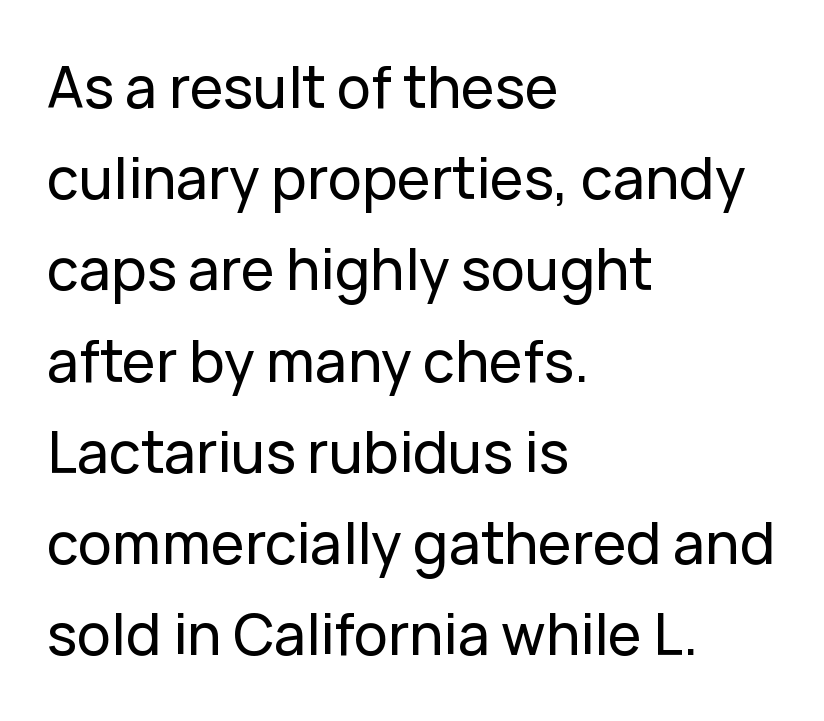
{"serif": "no", "italic": "no", "width": "normal", "stroke_contrast": "low", "x_height": "medium", "monospaced": "no", "underline": "no", "align": "left", "line_spacing": "normal", "line_spacing_ratio": 1.6, "letter_spacing": "normal", "letter_spacing_em": 0.0, "glyph_px": 57}
